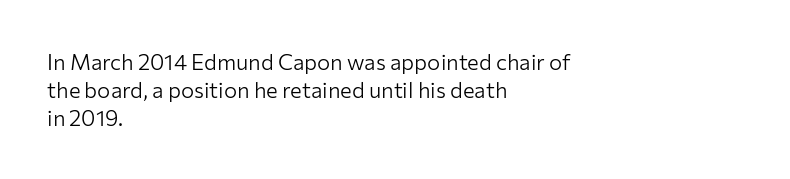
{"italic": "no", "bold": "no", "underline": "no", "align": "left", "line_spacing": "normal", "line_spacing_ratio": 1.28, "letter_spacing": "normal", "letter_spacing_em": 0.0, "glyph_px": 22}
